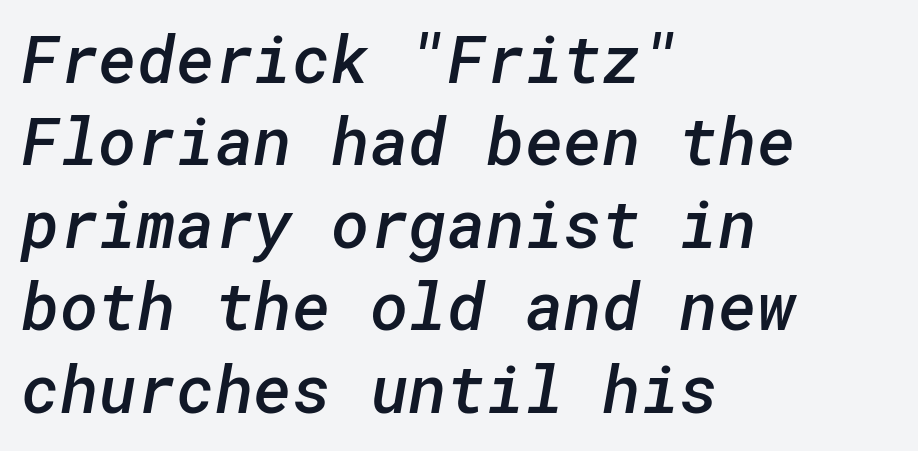
The lines are quadded left. The type family on display is of the sans-serif kind. Lines of text with bare space underneath. The tracking reads as untouched default to a designer's eye. The lines sit at an ordinary, default distance from one another. Summary of weight: moderately heavy, a semibold.
